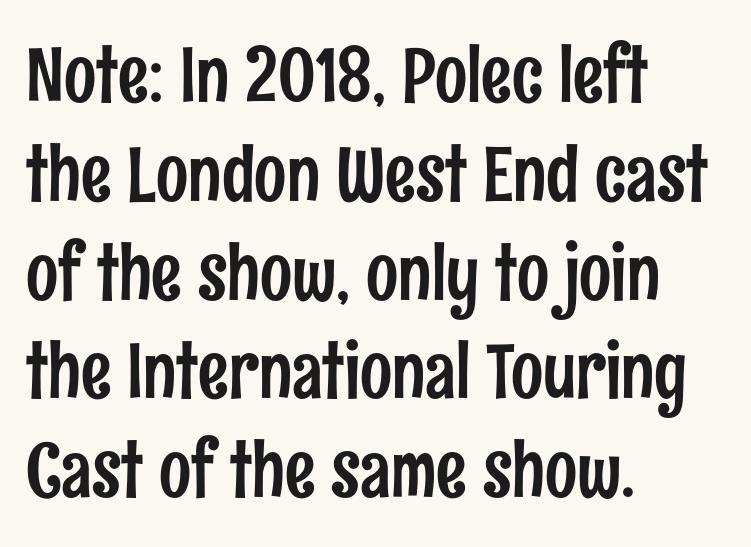
Q: Is the text italic (slanted)? A: No, it is upright.
Q: Is the typeface a serif or a sans-serif typeface? A: Sans-serif.
Q: Is the text underlined? A: No.
Q: How is the paragraph aligned? A: Left-aligned.
Q: Is the spacing between letters normal or unusually wide? A: Normal.
Q: Is the spacing between lines tight, normal or loose? A: Normal.
Q: Width (condensed, normal, or wide)? A: Condensed.
Q: Stroke contrast? A: Low.
Q: x-height? A: Medium.
Q: Monospaced? A: No.
